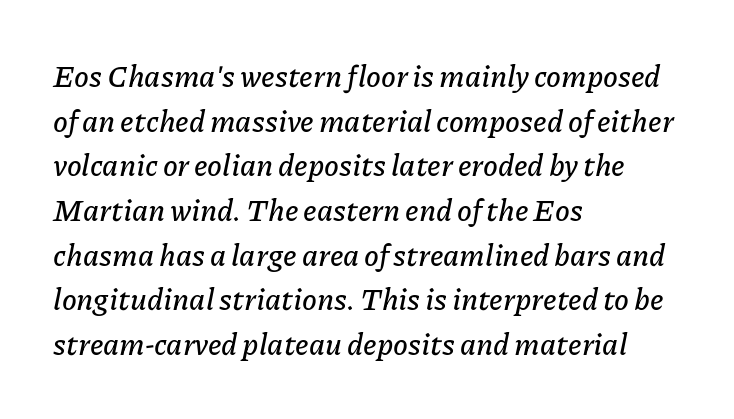
Q: Is the text italic (slanted)? A: Yes, it leans right by about 11 degrees.
Q: Is the text underlined? A: No.
Q: How is the paragraph aligned? A: Left-aligned.
Q: Is the spacing between letters normal or unusually wide? A: Normal.
Q: Is the spacing between lines tight, normal or loose? A: Normal.
Q: Width (condensed, normal, or wide)? A: Normal.
Q: Stroke contrast? A: Low.
Q: x-height? A: Medium.
Q: Monospaced? A: No.
